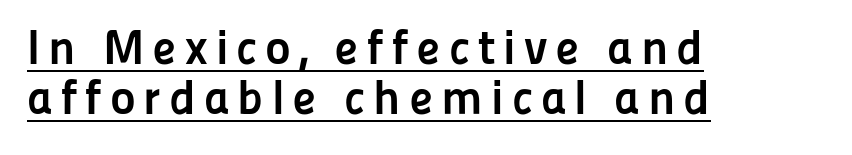
I'd describe the lettering as bold — thick and assertive. The space between consecutive lines is stingy. Looks like regular typesetting: each glyph gets only the width it needs. The typography opts for an upright posture over an oblique one. The designer went with a sans here, leaving each stem footless. Is there an underline? Yes — a line sits under the letters.
